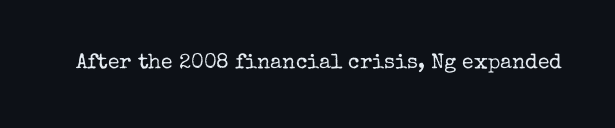
Q: Is the text bold? A: No.
Q: Is the text italic (slanted)? A: No, it is upright.
Q: Is the text underlined? A: No.
Q: Is the spacing between letters normal or unusually wide? A: Normal.
